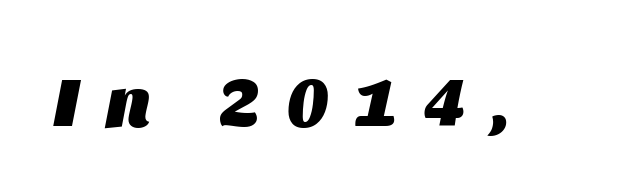
These lines are rendered in a variable-pitch font. Style check: oblique. Any mark beneath the type? The region is blank. On the weight axis this lands at bold, roughly 700. Inter-character spacing is expanded well beyond the font's built-in metrics.
